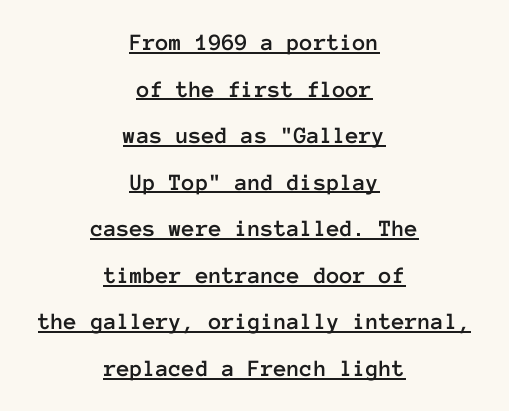
{"italic": "no", "underline": "yes", "align": "center", "line_spacing": "loose", "line_spacing_ratio": 1.94, "letter_spacing": "normal", "letter_spacing_em": 0.0, "glyph_px": 24}
